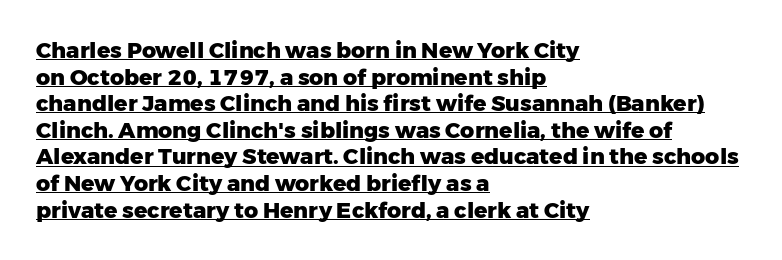
Set as a true bold cut, around the 700 mark. The tracking reads as untouched default to a designer's eye. Is the block centered? No — it sits flush against the left margin. What decoration does the sample have? An underline. These lines were composed using upright roman letters.
